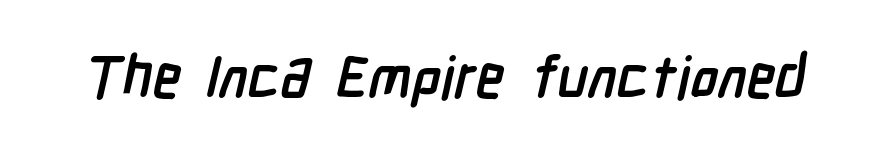
This sample has the flowing, uneven cadence of proportional lettering. The passage shown is emphatically bold. Unmarked baselines from the first word to the last. The tracking reads as untouched default to a designer's eye.
